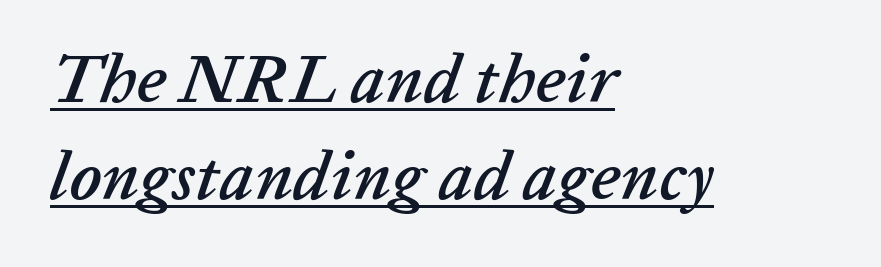
The image shows 68 px text type, italic (leaning right); set left-aligned, normal line spacing (1.43x), normal letter spacing, underlined; low stroke contrast and a medium x-height.
